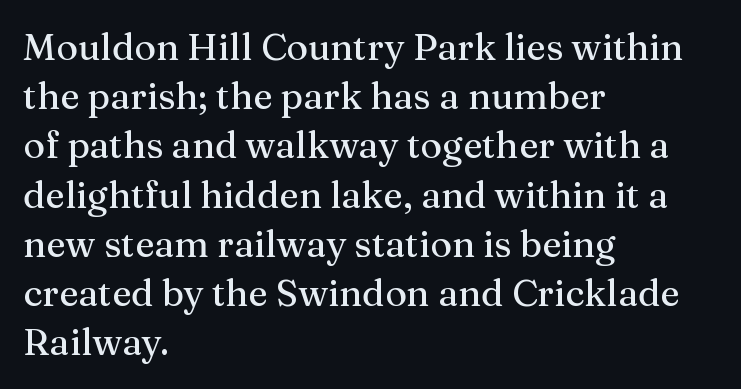
The image shows 37 px serif type, upright; set left-aligned, normal line spacing (1.33x), normal letter spacing, not underlined; medium stroke contrast and a medium x-height.
